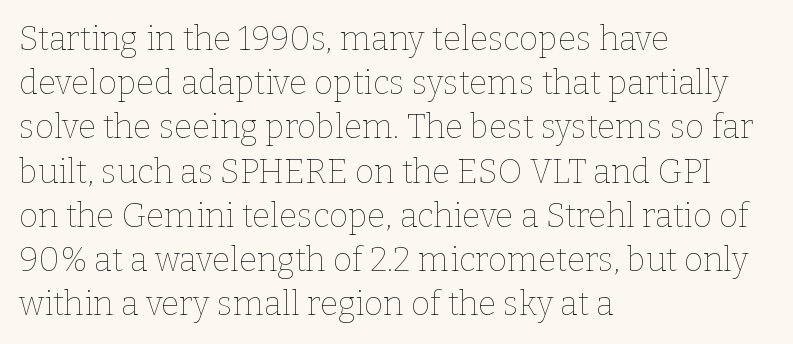
Q: Is the text bold? A: No.
Q: Is the text italic (slanted)? A: No, it is upright.
Q: Is the text underlined? A: No.
Q: How is the paragraph aligned? A: Left-aligned.
Q: Is the spacing between letters normal or unusually wide? A: Normal.
Q: Is the spacing between lines tight, normal or loose? A: Normal.
Q: Width (condensed, normal, or wide)? A: Normal.
Q: Stroke contrast? A: Low.
Q: x-height? A: Medium.
Q: Monospaced? A: No.
